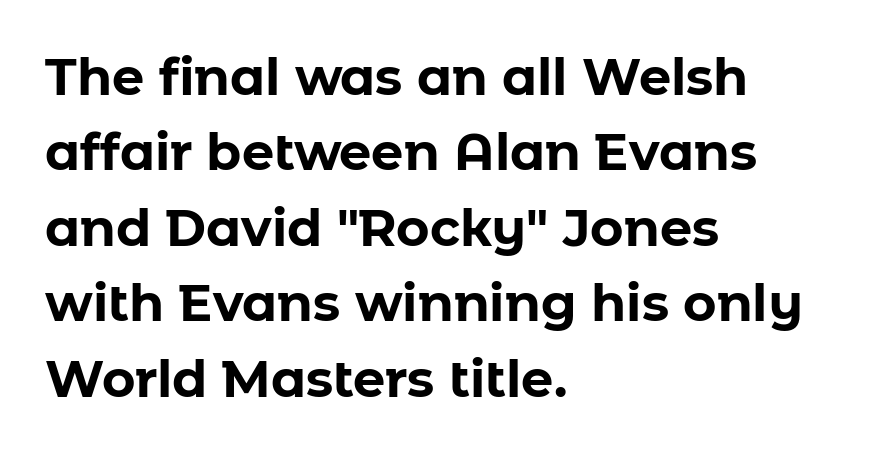
Each word holds together tightly as a unit, with standard inter-letter gaps. Each letter keeps its own natural width here, so spacing adapts to shape. Is the type bold? Yes — the strokes are clearly thick and heavy. Nothing sits at the stroke ends, so this counts as sans-serif. Posture: upright roman.
